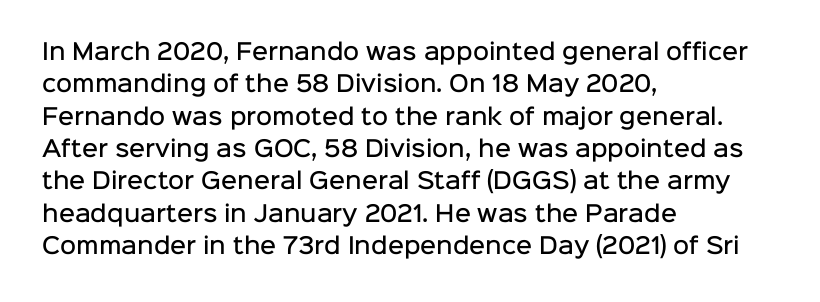
The image shows 22 px text type, upright; set left-aligned, normal line spacing (1.47x), normal letter spacing, not underlined.
